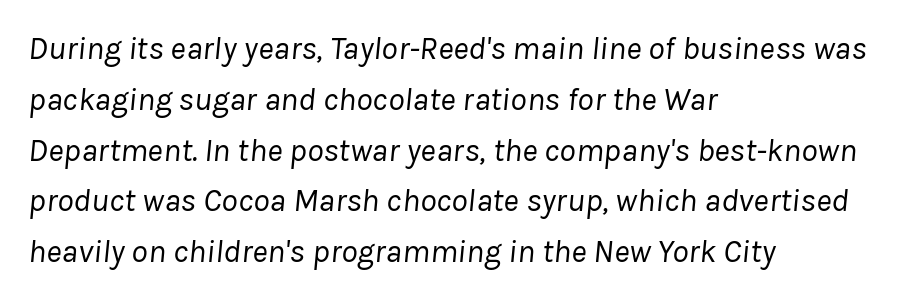
Q: Is the text bold? A: No.
Q: Is the text italic (slanted)? A: Yes, it leans right by about 8 degrees.
Q: Is the text underlined? A: No.
Q: How is the paragraph aligned? A: Left-aligned.
Q: Is the spacing between letters normal or unusually wide? A: Normal.
Q: Is the spacing between lines tight, normal or loose? A: Normal.
Q: Width (condensed, normal, or wide)? A: Normal.
Q: Stroke contrast? A: Low.
Q: x-height? A: Medium.
Q: Monospaced? A: No.
